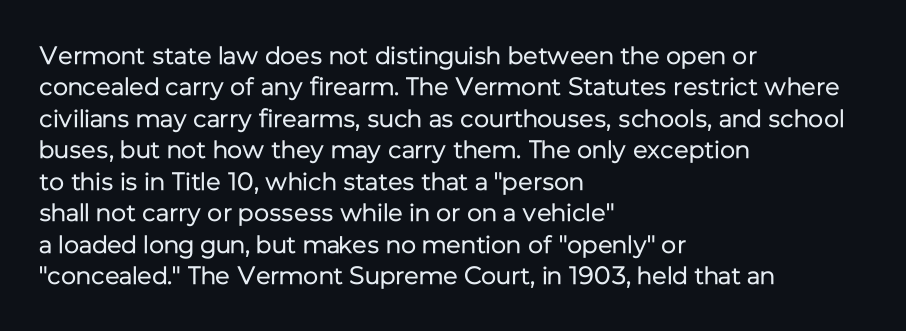
Q: Is the text bold? A: No.
Q: Is the text italic (slanted)? A: No, it is upright.
Q: Is the text underlined? A: No.
Q: How is the paragraph aligned? A: Left-aligned.
Q: Is the spacing between letters normal or unusually wide? A: Normal.
Q: Is the spacing between lines tight, normal or loose? A: Normal.
